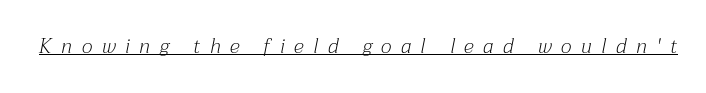
Caption: expanded tracking, letters set apart. Characters are canted at an angle relative to the baseline's perpendicular. Emphasis is given by a line drawn under the lettering. The font is comparable to plain body text, perhaps lighter.
